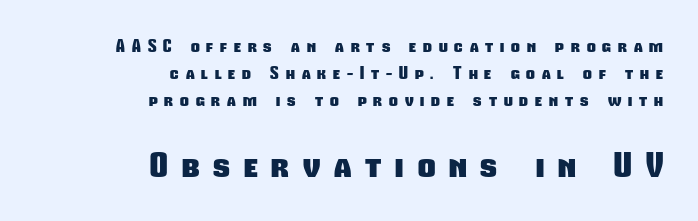
{"serif": "no", "bold": "yes", "weight": "heavy", "width": "condensed", "stroke_contrast": "low", "x_height": "medium", "monospaced": "no", "underline": "no", "align": "right", "line_spacing": "normal", "line_spacing_ratio": 1.6, "letter_spacing": "wide", "letter_spacing_em": 0.41, "larger_block": "second", "size_ratio": 2.0, "glyph_px": 34}
